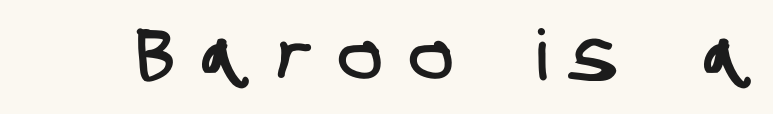
{"serif": "no", "width": "condensed", "stroke_contrast": "low", "x_height": "large", "monospaced": "no", "underline": "no", "letter_spacing": "wide", "letter_spacing_em": 0.41, "glyph_px": 70}
